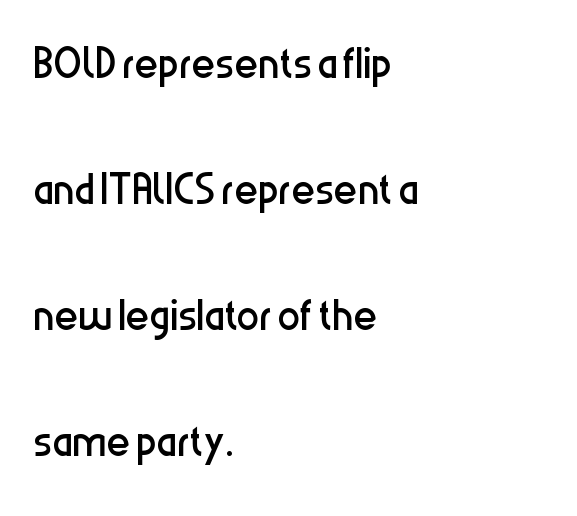
The image shows 57 px regular-weight, condensed sans-serif type, upright; set left-aligned, loose line spacing (2.21x), normal letter spacing, not underlined; low stroke contrast and a medium x-height.
